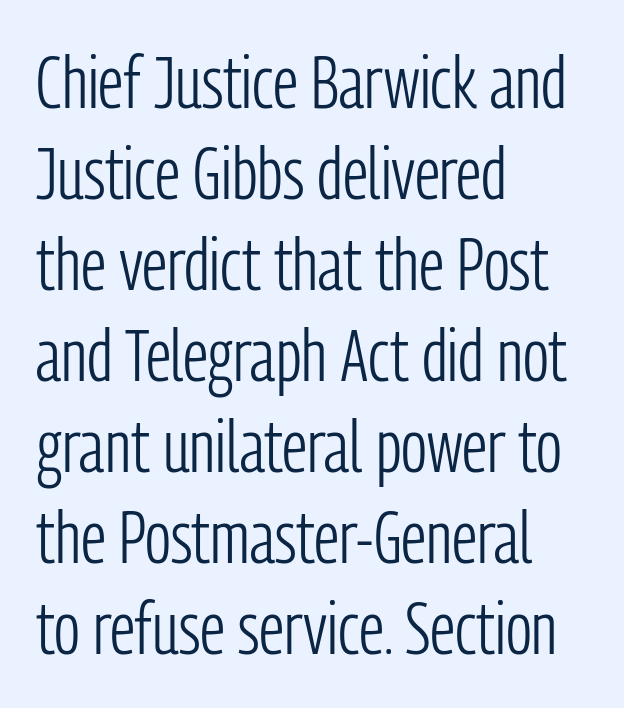
The image shows 74 px light, condensed sans-serif type, upright; set left-aligned, line spacing 1.23x, normal letter spacing, not underlined; low stroke contrast and a medium x-height.
